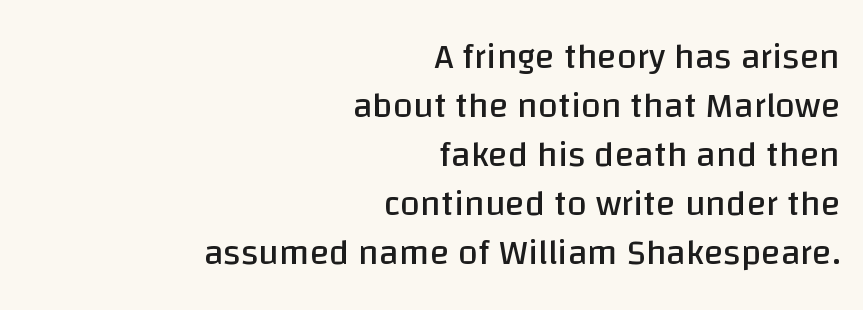
Q: Is the text bold? A: No.
Q: Is the text italic (slanted)? A: No, it is upright.
Q: Is the typeface a serif or a sans-serif typeface? A: Sans-serif.
Q: Is the text underlined? A: No.
Q: How is the paragraph aligned? A: Right-aligned.
Q: Is the spacing between letters normal or unusually wide? A: Normal.
Q: Is the spacing between lines tight, normal or loose? A: Normal.
Q: Width (condensed, normal, or wide)? A: Normal.
Q: Stroke contrast? A: Low.
Q: x-height? A: Large.
Q: Monospaced? A: No.
